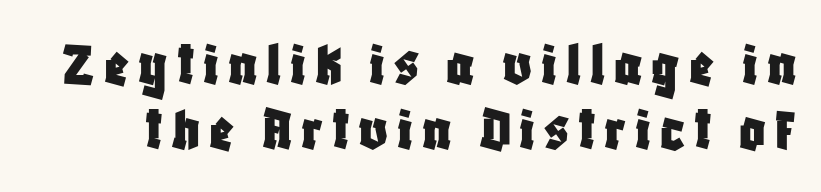
Q: Is the text italic (slanted)? A: No, it is upright.
Q: Is the typeface a serif or a sans-serif typeface? A: Sans-serif.
Q: Is the text underlined? A: No.
Q: Is the spacing between lines tight, normal or loose? A: Tight.
Q: Width (condensed, normal, or wide)? A: Condensed.
Q: Stroke contrast? A: Low.
Q: x-height? A: Large.
Q: Monospaced? A: No.
